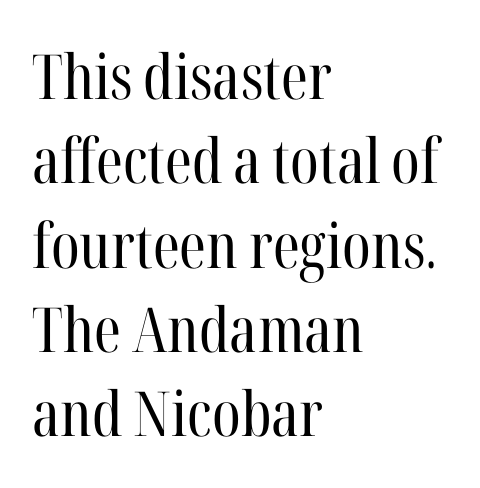
Each row of text sits above clean, open space. Normally led — the rows are evenly, conventionally spaced. You can tell from the footed stems that serif type was used. The characters are drawn with everyday or finer stroke widths.
